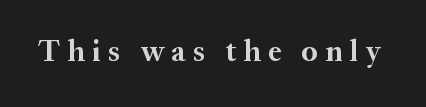
{"serif": "yes", "italic": "no", "bold": "yes", "weight": "bold", "width": "normal", "stroke_contrast": "medium", "x_height": "medium", "monospaced": "no", "underline": "no", "letter_spacing": "wide", "letter_spacing_em": 0.24, "glyph_px": 30}
